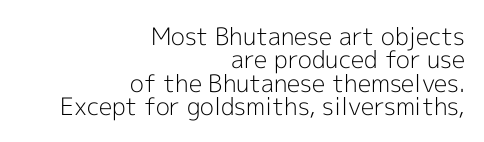
{"italic": "no", "bold": "no", "underline": "no", "align": "right", "line_spacing": "tight", "line_spacing_ratio": 0.97, "letter_spacing": "normal", "letter_spacing_em": 0.0, "glyph_px": 24}
